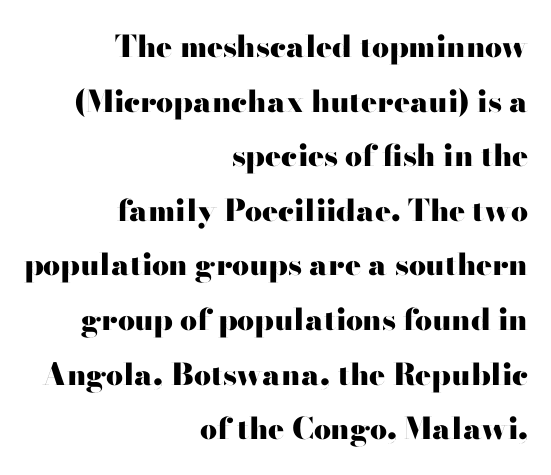
{"serif": "no", "italic": "no", "bold": "yes", "weight": "heavy", "width": "wide", "stroke_contrast": "high", "x_height": "small", "monospaced": "no", "underline": "no", "align": "right", "line_spacing_ratio": 1.82, "letter_spacing": "normal", "letter_spacing_em": 0.0, "glyph_px": 30}
